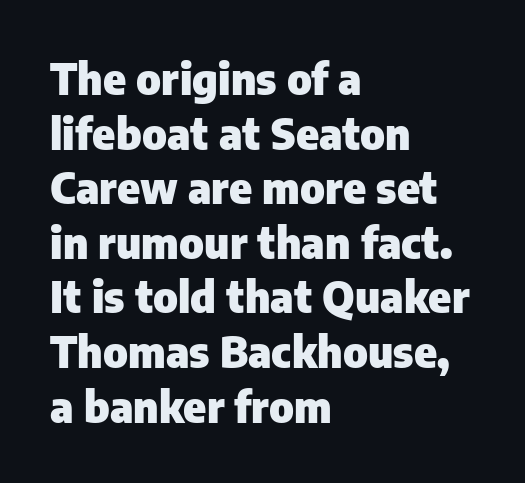
Q: Is the text bold? A: Yes.
Q: Is the text italic (slanted)? A: No, it is upright.
Q: Is the typeface a serif or a sans-serif typeface? A: Sans-serif.
Q: Is the text underlined? A: No.
Q: How is the paragraph aligned? A: Left-aligned.
Q: Is the spacing between letters normal or unusually wide? A: Normal.
Q: Is the spacing between lines tight, normal or loose? A: Normal.
Q: Width (condensed, normal, or wide)? A: Normal.
Q: Stroke contrast? A: Low.
Q: x-height? A: Medium.
Q: Monospaced? A: No.
